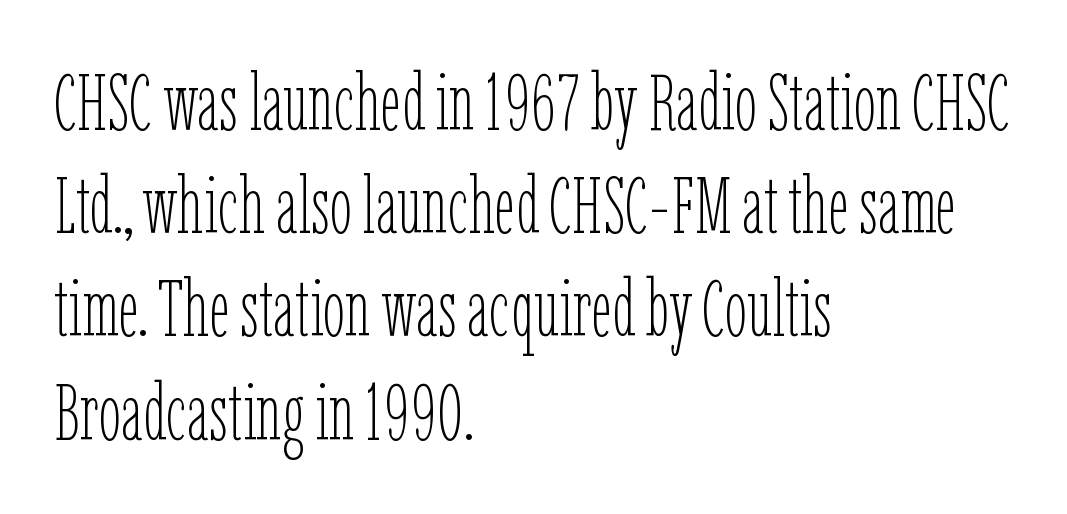
{"italic": "no", "bold": "no", "weight": "thin", "width": "condensed", "stroke_contrast": "low", "x_height": "medium", "monospaced": "no", "underline": "no", "align": "left", "line_spacing": "normal", "line_spacing_ratio": 1.29, "letter_spacing": "normal", "letter_spacing_em": 0.0, "glyph_px": 80}
